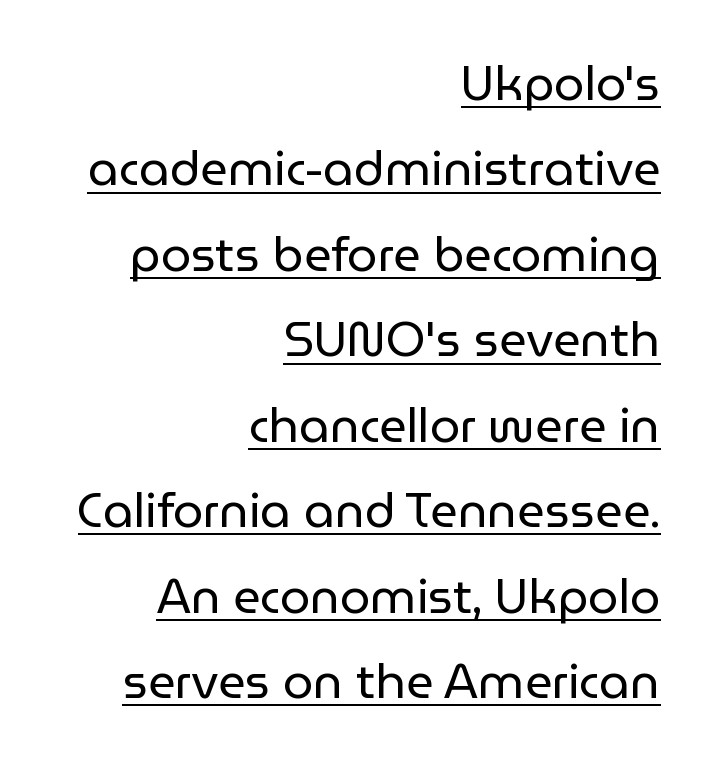
{"serif": "no", "italic": "no", "bold": "no", "weight": "regular", "width": "normal", "stroke_contrast": "low", "x_height": "medium", "monospaced": "no", "underline": "yes", "align": "right", "line_spacing_ratio": 1.78, "letter_spacing": "normal", "letter_spacing_em": 0.0, "glyph_px": 48}
